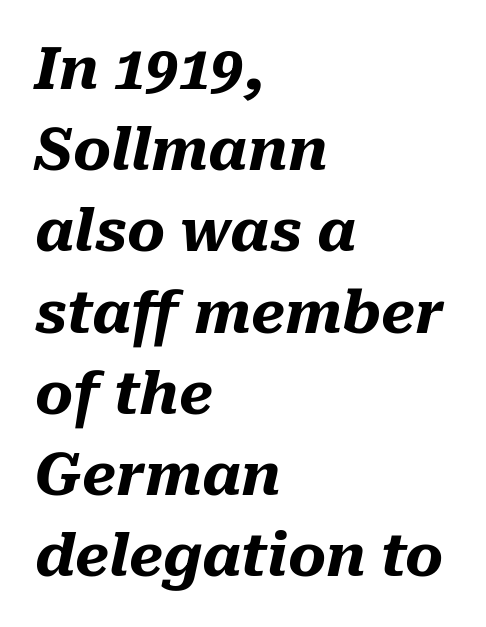
The image shows 58 px heavy type, italic (leaning right); set left-aligned, normal line spacing (1.4x), normal letter spacing, not underlined; medium stroke contrast and a medium x-height.
